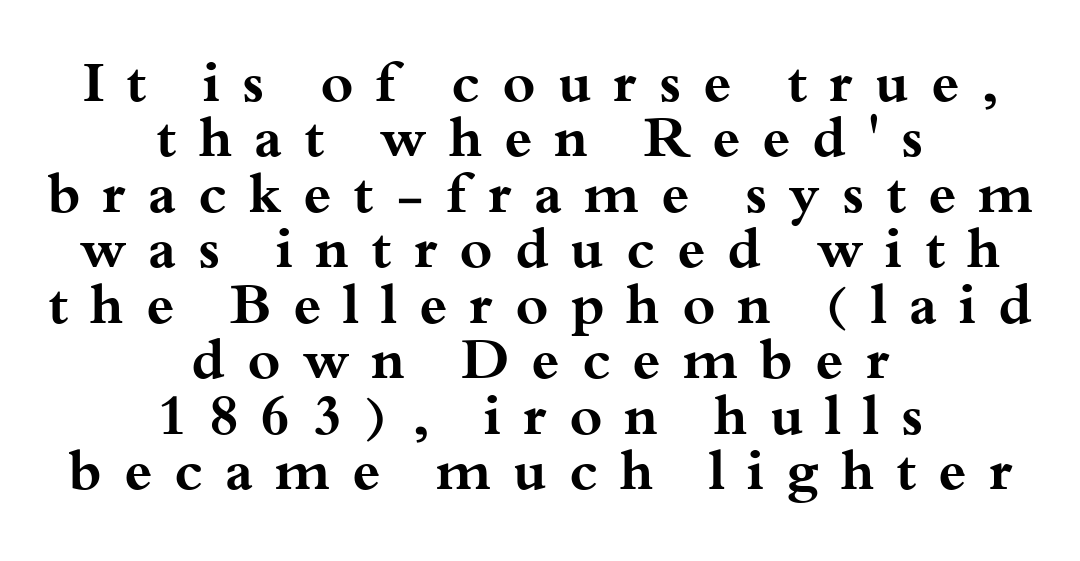
{"serif": "yes", "italic": "no", "bold": "yes", "weight": "bold", "width": "wide", "stroke_contrast": "medium", "x_height": "small", "monospaced": "no", "underline": "no", "align": "center", "line_spacing": "tight", "line_spacing_ratio": 0.99, "letter_spacing": "wide", "letter_spacing_em": 0.39, "glyph_px": 56}
